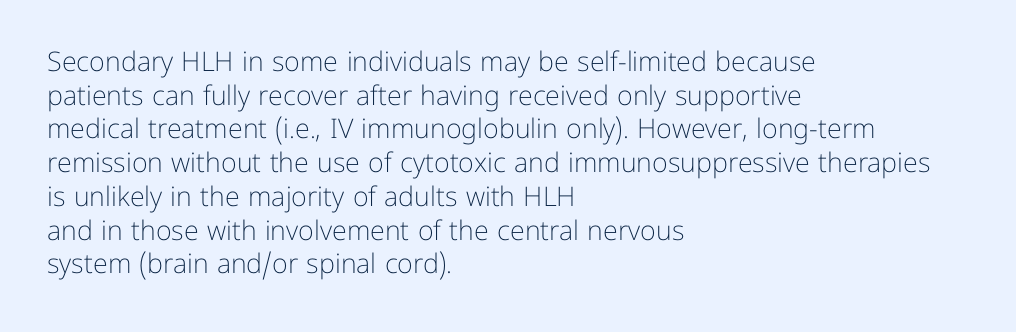
{"italic": "no", "bold": "no", "underline": "no", "align": "left", "line_spacing": "normal", "line_spacing_ratio": 1.25, "letter_spacing": "normal", "letter_spacing_em": 0.0, "glyph_px": 27}
